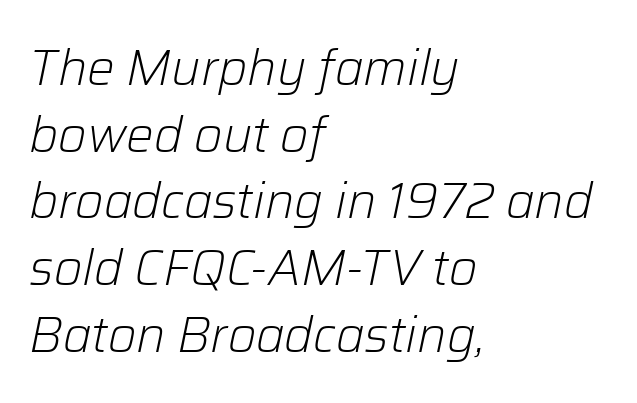
{"italic": "yes", "lean": "right", "slant_degrees": 12, "bold": "no", "weight": "light", "width": "normal", "stroke_contrast": "low", "x_height": "medium", "monospaced": "no", "underline": "no", "align": "left", "line_spacing": "normal", "line_spacing_ratio": 1.36, "letter_spacing": "normal", "letter_spacing_em": 0.0, "glyph_px": 49}
